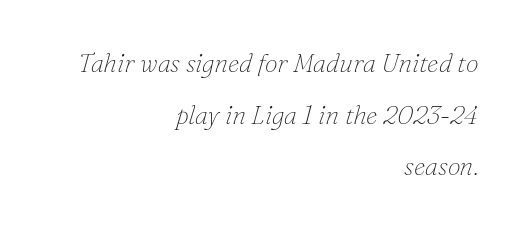
Does the copy run flush right? Yes — the right margin is perfectly even. Underline: absent. In terms of posture, this sample is oblique. The letters look calm and open, with moderate or lighter stems. Nothing unusual about the tracking: characters are spaced as the font intends. Baseline-to-baseline distance is far greater than the letter height.
